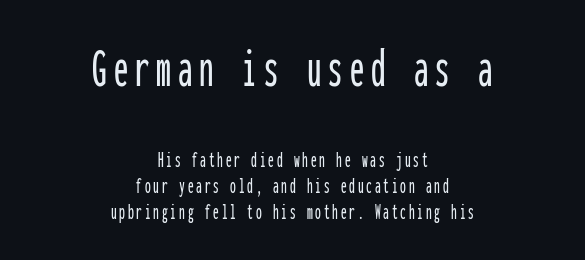
{"serif": "no", "italic": "no", "width": "condensed", "stroke_contrast": "low", "x_height": "medium", "monospaced": "yes", "underline": "no", "align": "center", "line_spacing": "tight", "line_spacing_ratio": 1.12, "larger_block": "first", "size_ratio": 2.52, "glyph_px": 58}
